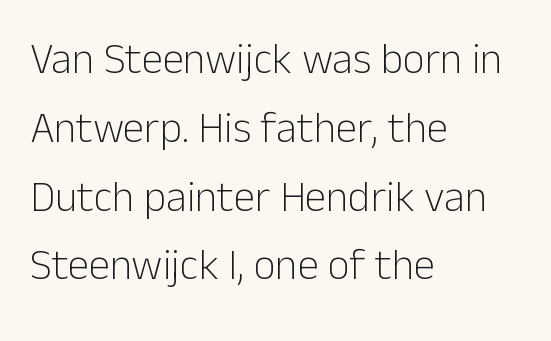
Q: Is the text bold? A: No.
Q: Is the text italic (slanted)? A: No, it is upright.
Q: Is the typeface a serif or a sans-serif typeface? A: Sans-serif.
Q: Is the text underlined? A: No.
Q: How is the paragraph aligned? A: Left-aligned.
Q: Is the spacing between letters normal or unusually wide? A: Normal.
Q: Is the spacing between lines tight, normal or loose? A: Normal.
Q: Width (condensed, normal, or wide)? A: Normal.
Q: Stroke contrast? A: Low.
Q: x-height? A: Medium.
Q: Monospaced? A: No.
